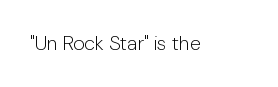
Posture: upright roman. Short note: letters normally spaced. The weight would be labelled regular, book, light, or lighter still. Lines of text with bare space underneath.
